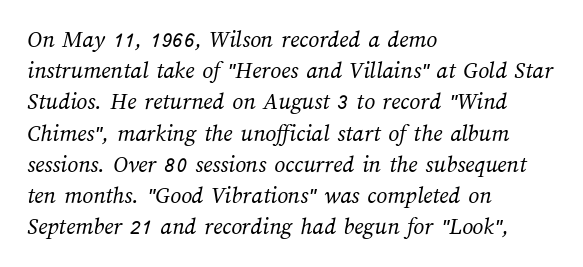
Q: Is the text bold? A: No.
Q: Is the text underlined? A: No.
Q: How is the paragraph aligned? A: Left-aligned.
Q: Is the spacing between letters normal or unusually wide? A: Normal.
Q: Is the spacing between lines tight, normal or loose? A: Normal.
